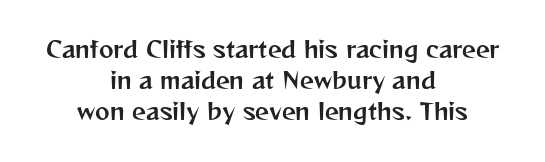
Style check: upright. The passage shown stacks its lines at a standard gap. Look at the tracking — it's just the regular setting, nothing added. Descenders are the only things crossing below the line. Notice how the passage keeps no hard edge, just a central spine.
